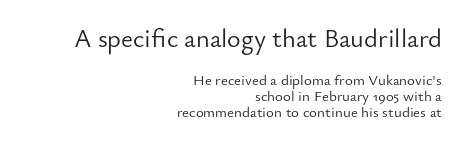
{"italic": "no", "bold": "no", "underline": "no", "align": "right", "line_spacing": "tight", "line_spacing_ratio": 1.06, "letter_spacing": "normal", "letter_spacing_em": 0.0, "larger_block": "first", "size_ratio": 1.73, "glyph_px": 26}
